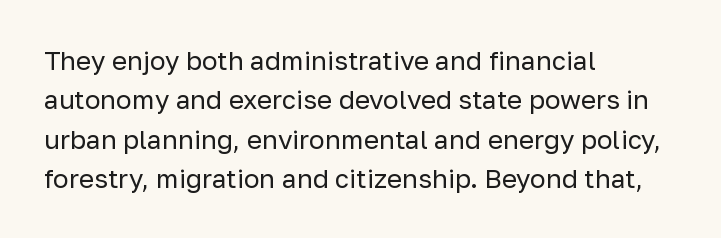
{"italic": "no", "bold": "no", "underline": "no", "align": "left", "line_spacing": "normal", "line_spacing_ratio": 1.51, "letter_spacing": "normal", "letter_spacing_em": 0.0, "glyph_px": 26}
